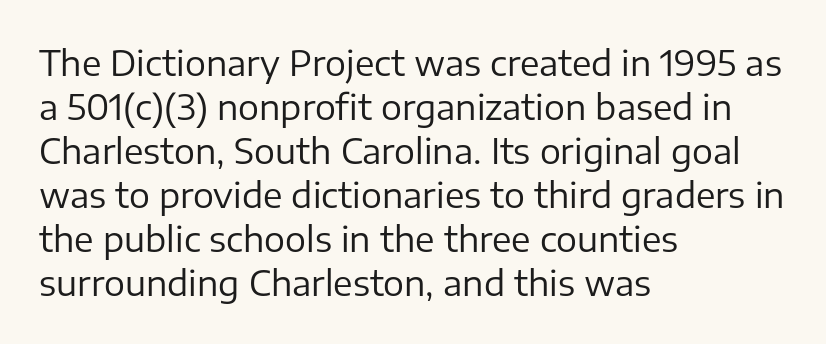
The image shows 35 px regular-weight sans-serif type, upright; set left-aligned, normal line spacing (1.26x), normal letter spacing, not underlined; low stroke contrast and a medium x-height.
